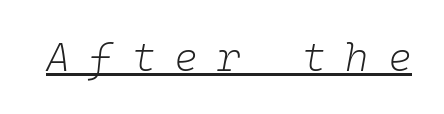
{"italic": "yes", "lean": "right", "slant_degrees": 10, "bold": "no", "weight": "light", "width": "normal", "stroke_contrast": "low", "x_height": "medium", "monospaced": "yes", "underline": "yes", "letter_spacing": "wide", "letter_spacing_em": 0.48, "glyph_px": 40}
